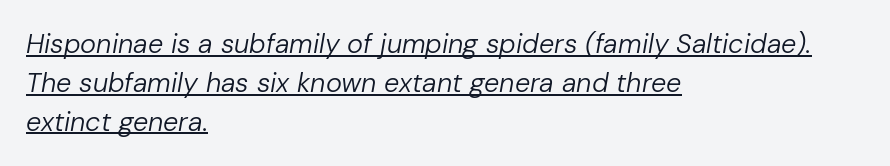
Q: Is the text bold? A: No.
Q: Is the text italic (slanted)? A: Yes, it leans right by about 10 degrees.
Q: Is the text underlined? A: Yes.
Q: How is the paragraph aligned? A: Left-aligned.
Q: Is the spacing between letters normal or unusually wide? A: Normal.
Q: Is the spacing between lines tight, normal or loose? A: Normal.
